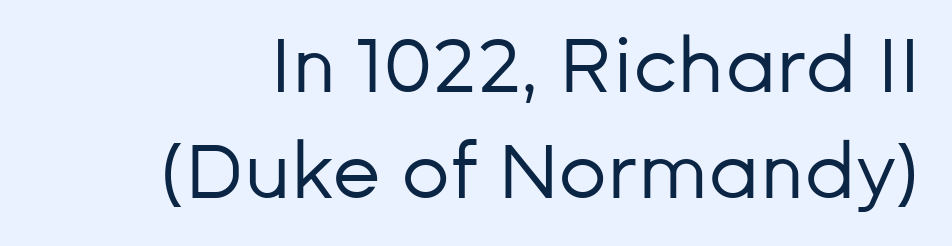
Inter-character spacing is left at the font's built-in metrics. The lettering holds an erect, upright posture throughout. Stroke terminals: plain, sans-serif. Proportional: the letters do not fall into vertical columns. Does the leading feel generous? No, just average.
